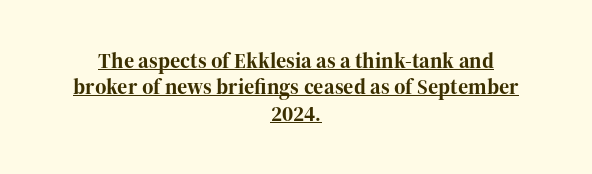
Q: Is the text bold? A: Yes.
Q: Is the text italic (slanted)? A: No, it is upright.
Q: Is the text underlined? A: Yes.
Q: How is the paragraph aligned? A: Centered.
Q: Is the spacing between letters normal or unusually wide? A: Normal.
